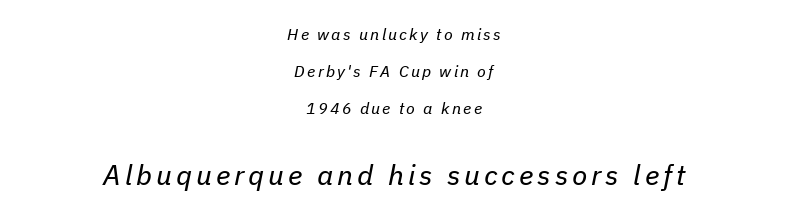
The image shows 28 px regular-weight type, italic (leaning right); set centered, loose line spacing (2.3x), not underlined; the second (bottom) block is 1.75x larger; low stroke contrast and a medium x-height.
